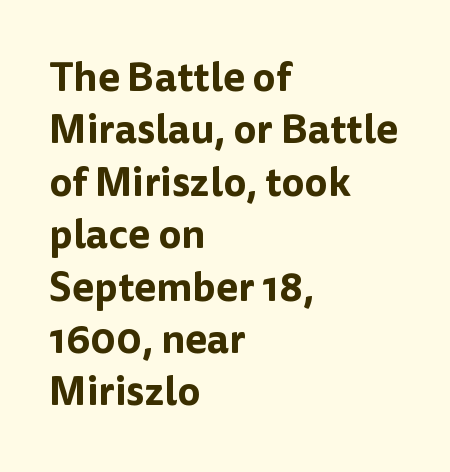
The image shows 40 px sans-serif type, upright; set left-aligned, normal line spacing (1.31x), normal letter spacing, not underlined; low stroke contrast and a medium x-height.
